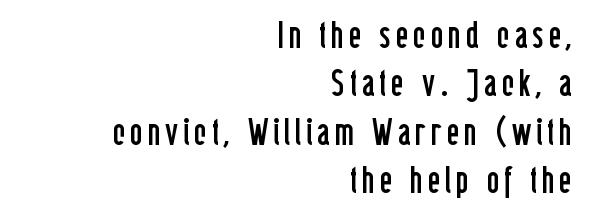
The passage shown is not underscored anywhere. Stem width sits at or under what a default text font uses. Proportional: the letters do not fall into vertical columns. Examine the stroke ends and you'll find no serifs. How would I describe the line gaps? Plain and ordinary. Italic? Not at all — the glyphs are vertical.
